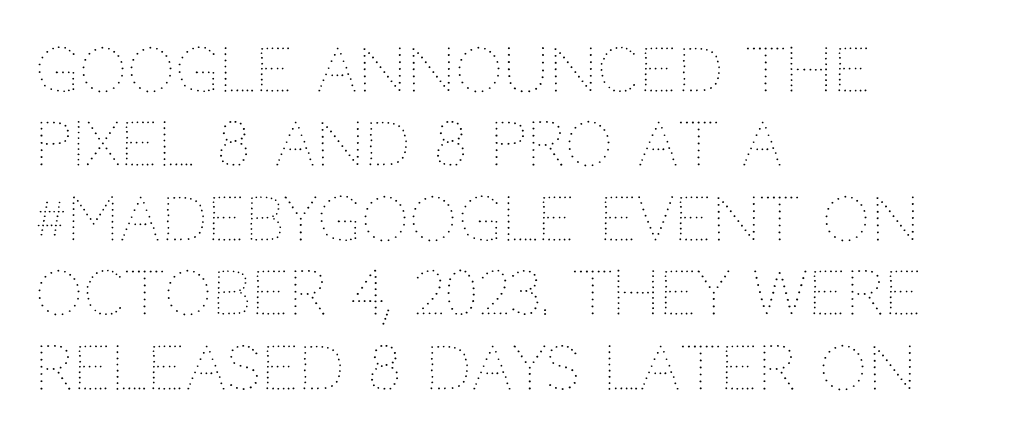
{"italic": "no", "bold": "no", "weight": "thin", "width": "normal", "stroke_contrast": "medium", "x_height": "large", "monospaced": "no", "underline": "no", "align": "left", "line_spacing_ratio": 1.24, "letter_spacing": "normal", "letter_spacing_em": 0.0, "glyph_px": 60}
